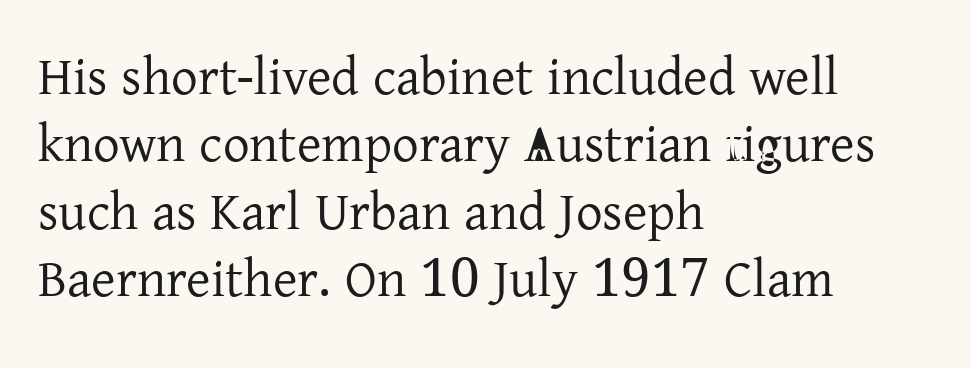
The passage shown stacks its lines at a standard gap. Does the type have serifs? Yes, each stem ends in a small foot. The words here are not underlined. Does extra space separate the letters? No, they use regular spacing. Varying glyph widths throughout — classic text-font behaviour.
